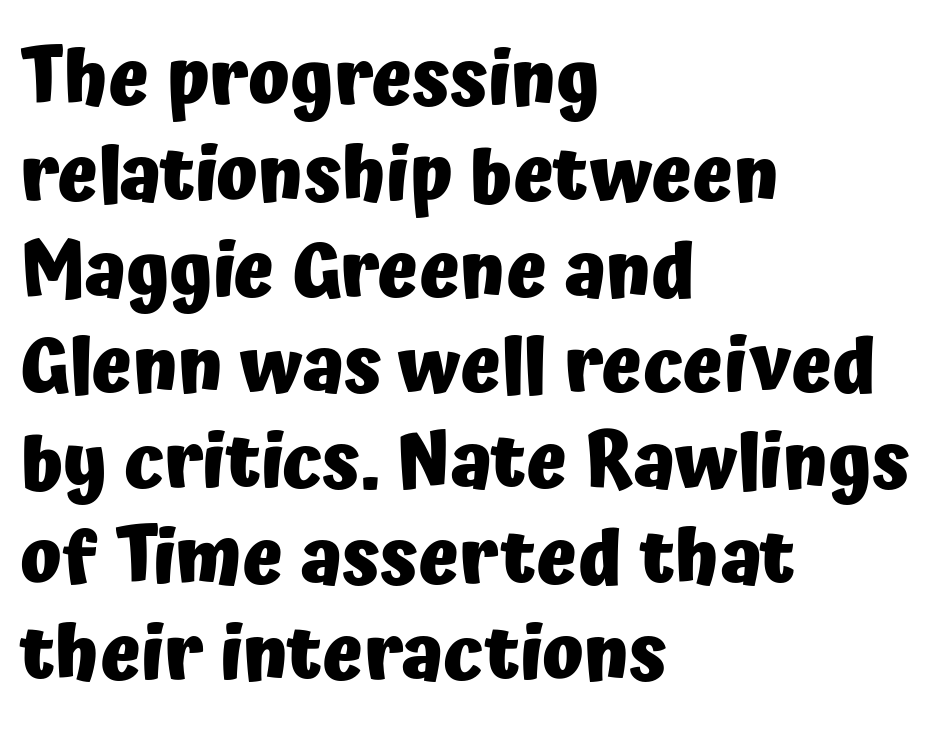
Leading matches the norm, producing a regular column. Decoration check: the copy has no underline. Pretty heavy lettering here — definitely bold. Nothing unusual about the tracking: characters are spaced as the font intends. No feet cap the strokes, marking this as sans-serif type. Do the characters align in a grid? No, the font is proportional.
